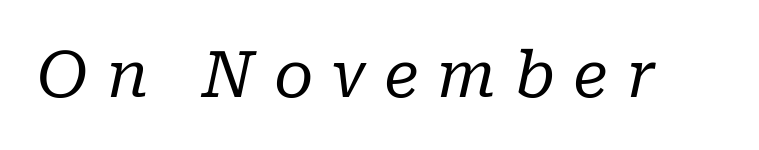
The image shows 64 px regular-weight serif type, italic (leaning right); set unusually wide letter spacing (+0.29 em), not underlined; low stroke contrast and a medium x-height.
